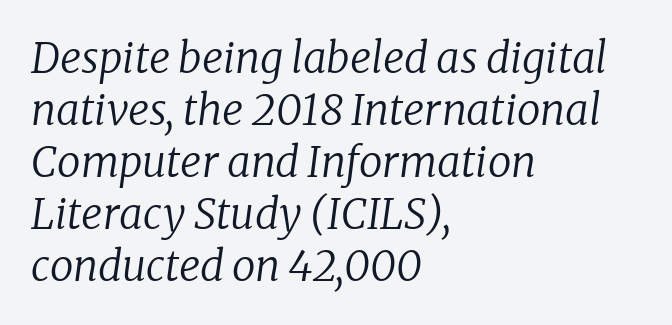
{"serif": "yes", "italic": "yes", "lean": "right", "slant_degrees": 8, "bold": "no", "weight": "regular", "width": "normal", "stroke_contrast": "low", "x_height": "medium", "monospaced": "no", "underline": "no", "align": "left", "line_spacing_ratio": 1.24, "letter_spacing": "normal", "letter_spacing_em": 0.0, "glyph_px": 42}
